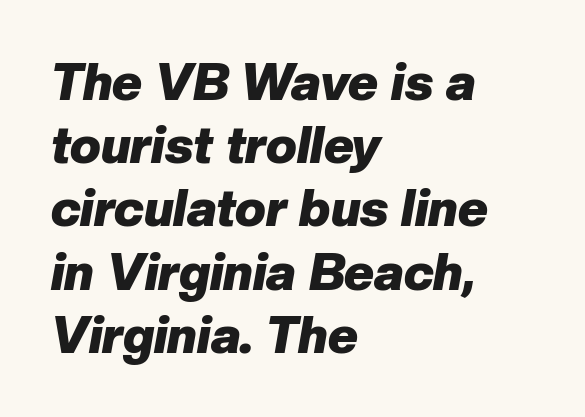
{"italic": "yes", "lean": "right", "slant_degrees": 10, "bold": "yes", "weight": "heavy", "width": "normal", "stroke_contrast": "low", "x_height": "medium", "monospaced": "no", "underline": "no", "align": "left", "line_spacing_ratio": 1.24, "letter_spacing": "normal", "letter_spacing_em": 0.0, "glyph_px": 51}
